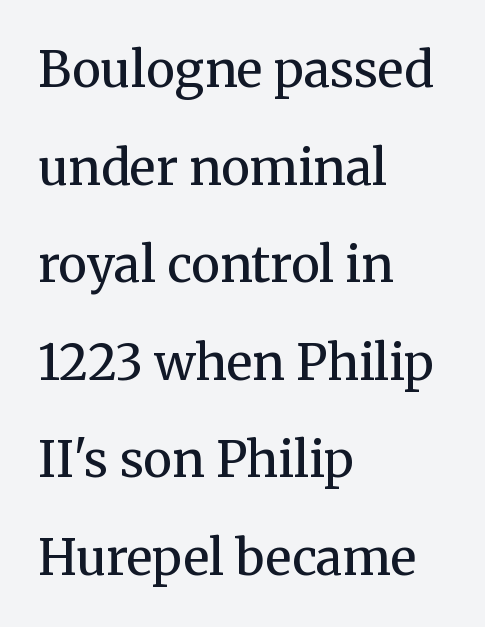
Which margin do the lines hug? The left one — the right edge is uneven. The weight would be labelled regular, book, light, or lighter still. Style check: upright. Caption: standard tracking, unaltered. The zone under the glyphs is completely vacant.
